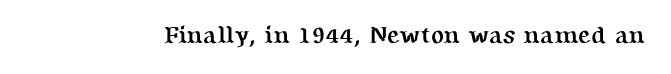
The image shows 24 px bold type, upright; set normal letter spacing, not underlined.
